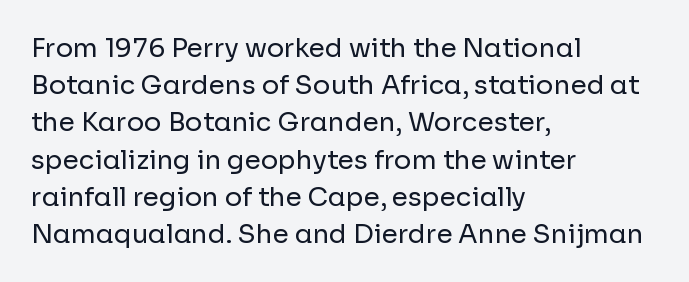
Q: Is the text bold? A: No.
Q: Is the text italic (slanted)? A: No, it is upright.
Q: Is the text underlined? A: No.
Q: How is the paragraph aligned? A: Left-aligned.
Q: Is the spacing between letters normal or unusually wide? A: Normal.
Q: Is the spacing between lines tight, normal or loose? A: Normal.
